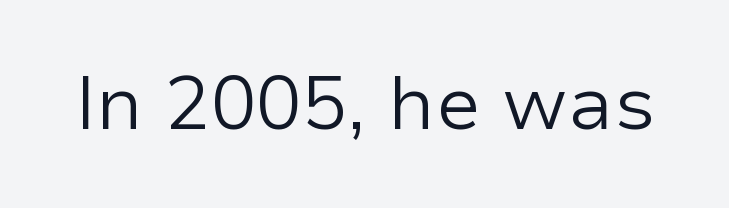
{"serif": "no", "italic": "no", "bold": "no", "weight": "regular", "width": "normal", "stroke_contrast": "low", "x_height": "medium", "monospaced": "no", "underline": "no", "letter_spacing": "normal", "letter_spacing_em": 0.0, "glyph_px": 76}
